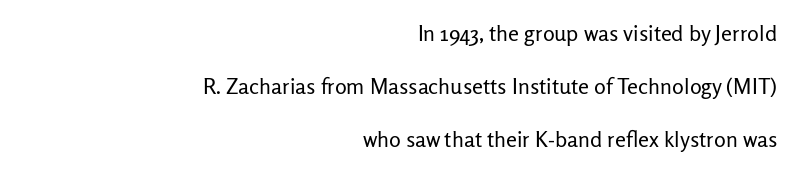
{"italic": "no", "bold": "no", "underline": "no", "align": "right", "line_spacing": "loose", "line_spacing_ratio": 2.41, "letter_spacing": "normal", "letter_spacing_em": 0.0, "glyph_px": 22}
